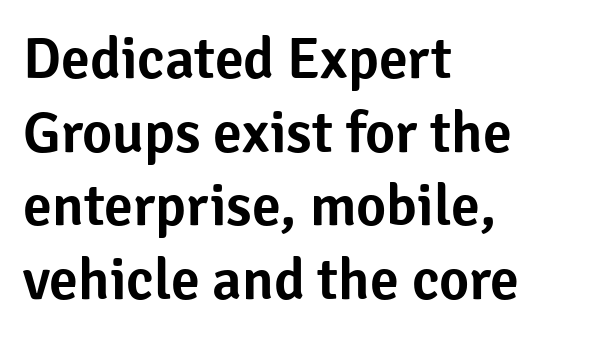
{"serif": "no", "italic": "no", "width": "normal", "stroke_contrast": "low", "x_height": "medium", "monospaced": "no", "underline": "no", "align": "left", "line_spacing": "normal", "line_spacing_ratio": 1.27, "letter_spacing": "normal", "letter_spacing_em": 0.0, "glyph_px": 58}
